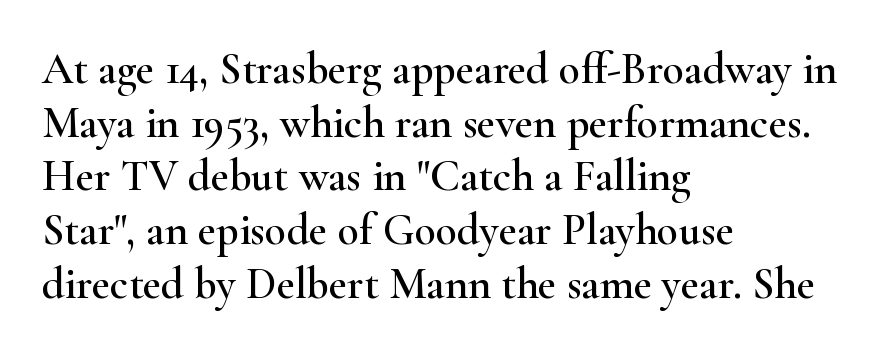
Q: Is the text italic (slanted)? A: No, it is upright.
Q: Is the typeface a serif or a sans-serif typeface? A: Serif.
Q: Is the text underlined? A: No.
Q: How is the paragraph aligned? A: Left-aligned.
Q: Is the spacing between letters normal or unusually wide? A: Normal.
Q: Width (condensed, normal, or wide)? A: Wide.
Q: Stroke contrast? A: High.
Q: x-height? A: Small.
Q: Monospaced? A: No.
